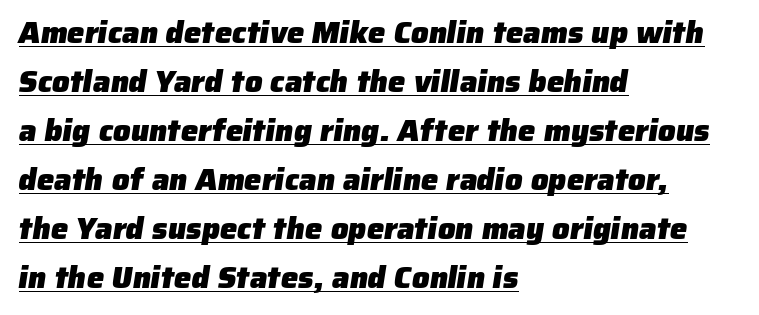
{"serif": "no", "bold": "yes", "weight": "heavy", "width": "normal", "stroke_contrast": "low", "x_height": "medium", "monospaced": "no", "underline": "yes", "align": "left", "line_spacing": "normal", "line_spacing_ratio": 1.58, "letter_spacing": "normal", "letter_spacing_em": 0.0, "glyph_px": 31}
